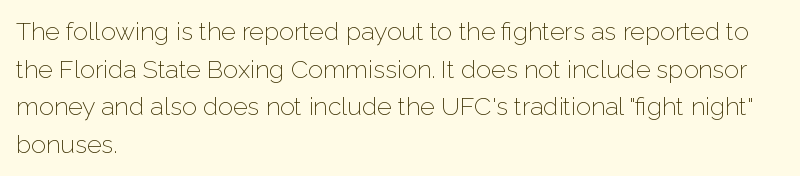
Q: Is the text bold? A: No.
Q: Is the text italic (slanted)? A: No, it is upright.
Q: Is the text underlined? A: No.
Q: How is the paragraph aligned? A: Left-aligned.
Q: Is the spacing between letters normal or unusually wide? A: Normal.
Q: Is the spacing between lines tight, normal or loose? A: Normal.
